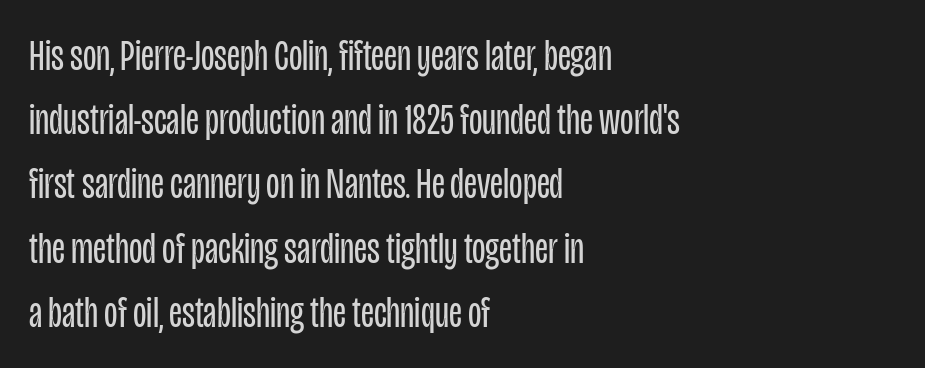
The image shows 44 px regular-weight, condensed sans-serif type, upright; set left-aligned, normal line spacing (1.46x), normal letter spacing, not underlined; low stroke contrast and a large x-height.
